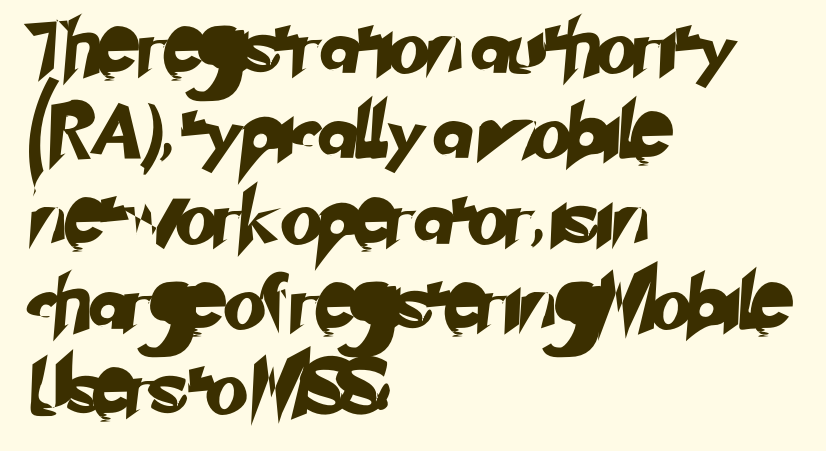
Q: Is the typeface a serif or a sans-serif typeface? A: Sans-serif.
Q: Is the text underlined? A: No.
Q: How is the paragraph aligned? A: Left-aligned.
Q: Is the spacing between letters normal or unusually wide? A: Normal.
Q: Is the spacing between lines tight, normal or loose? A: Normal.
Q: Width (condensed, normal, or wide)? A: Normal.
Q: Stroke contrast? A: Low.
Q: x-height? A: Small.
Q: Monospaced? A: No.
